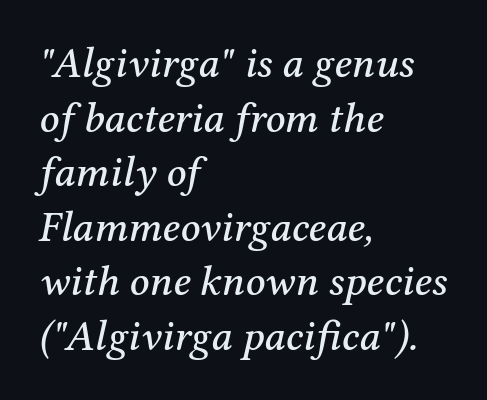
Q: Is the text italic (slanted)? A: Yes, it leans right by about 12 degrees.
Q: Is the typeface a serif or a sans-serif typeface? A: Serif.
Q: Is the text underlined? A: No.
Q: How is the paragraph aligned? A: Left-aligned.
Q: Is the spacing between letters normal or unusually wide? A: Normal.
Q: Is the spacing between lines tight, normal or loose? A: Normal.
Q: Width (condensed, normal, or wide)? A: Normal.
Q: Stroke contrast? A: Medium.
Q: x-height? A: Medium.
Q: Monospaced? A: No.
